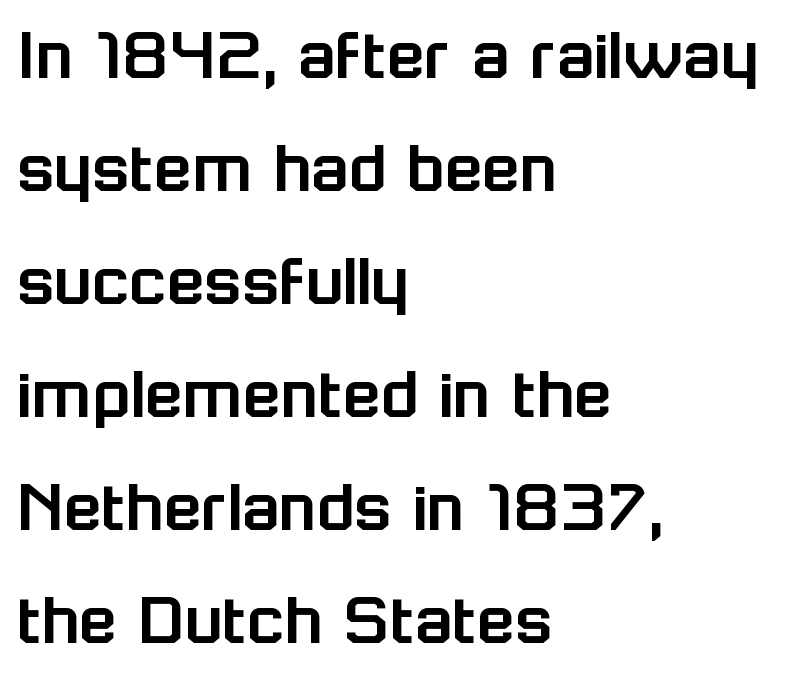
Q: Is the text italic (slanted)? A: No, it is upright.
Q: Is the typeface a serif or a sans-serif typeface? A: Sans-serif.
Q: Is the text underlined? A: No.
Q: How is the paragraph aligned? A: Left-aligned.
Q: Is the spacing between letters normal or unusually wide? A: Normal.
Q: Is the spacing between lines tight, normal or loose? A: Normal.
Q: Width (condensed, normal, or wide)? A: Normal.
Q: Stroke contrast? A: Low.
Q: x-height? A: Medium.
Q: Monospaced? A: No.
